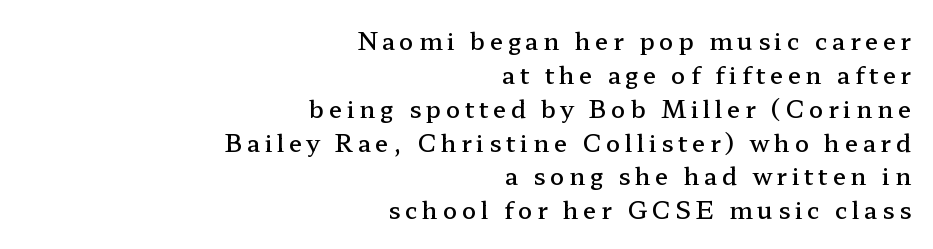
Q: Is the text bold? A: Semi-bold.
Q: Is the text italic (slanted)? A: No, it is upright.
Q: Is the text underlined? A: No.
Q: How is the paragraph aligned? A: Right-aligned.
Q: Is the spacing between lines tight, normal or loose? A: Normal.
